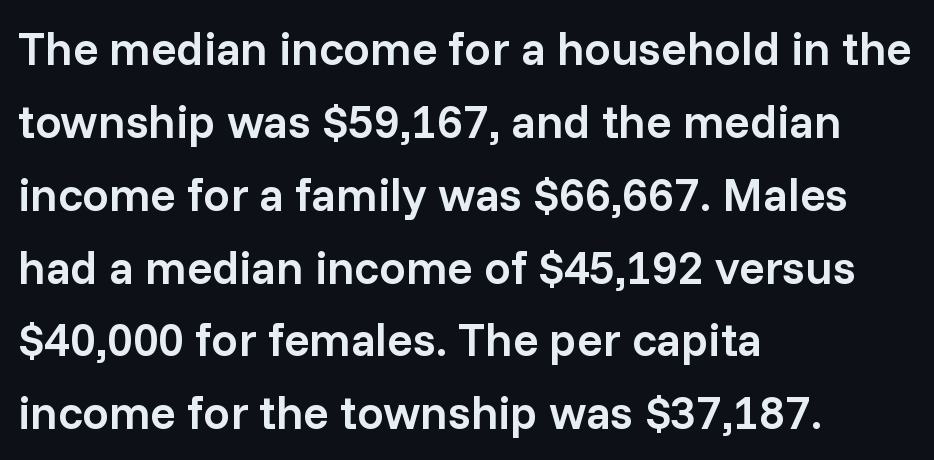
{"serif": "no", "italic": "no", "bold": "semi", "weight": "semibold", "width": "normal", "stroke_contrast": "low", "x_height": "medium", "monospaced": "no", "underline": "no", "align": "left", "line_spacing": "normal", "line_spacing_ratio": 1.55, "letter_spacing": "normal", "letter_spacing_em": 0.0, "glyph_px": 47}
